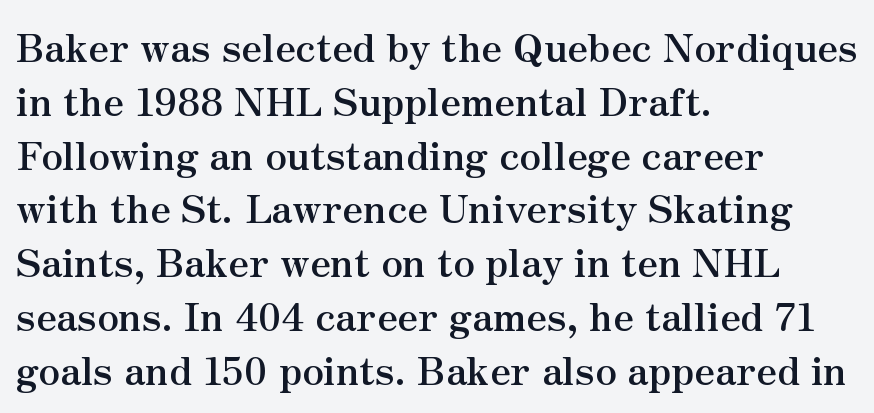
The image shows 39 px semibold serif type, upright; set left-aligned, normal line spacing (1.38x), normal letter spacing, not underlined; medium stroke contrast and a small x-height.
